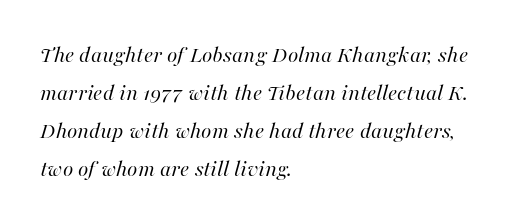
The image shows 24 px text type, italic (leaning right); set left-aligned, normal line spacing (1.58x), normal letter spacing, not underlined.
